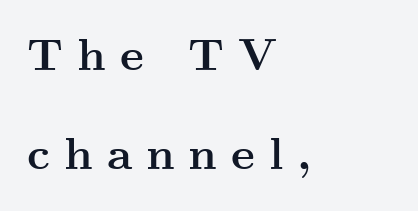
These lines are composed in type with serifs. Underline: absent. Does the copy run flush right? No — it runs flush left. Upright lettering throughout. There is plenty of visible air inserted between adjacent glyphs. Honestly, the rows look like they've been pulled way apart.
